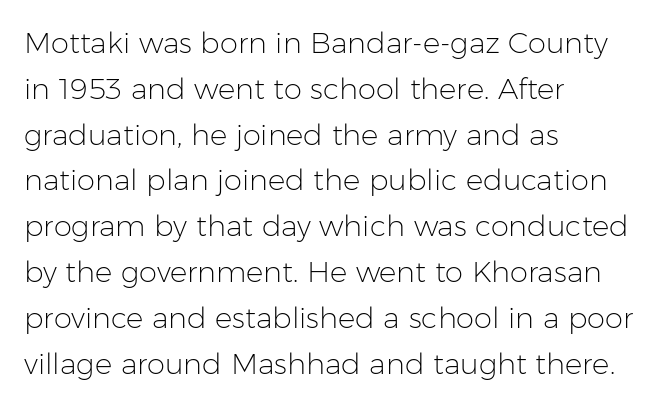
{"serif": "no", "italic": "no", "bold": "no", "weight": "light", "width": "normal", "stroke_contrast": "low", "x_height": "medium", "monospaced": "no", "underline": "no", "align": "left", "line_spacing": "normal", "line_spacing_ratio": 1.58, "letter_spacing": "normal", "letter_spacing_em": 0.0, "glyph_px": 29}
